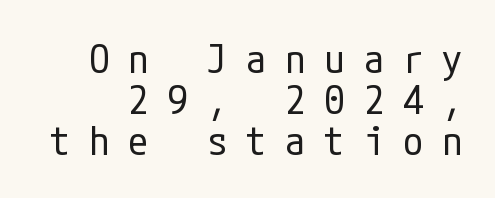
Serifs: no, the terminals of the letterforms are clean. Weight: regular or lighter. Compared with typical paragraphs, the rows here are closer together. The letters stand upright; this is a roman face. Lines of text with bare space underneath. The letters are spread apart with noticeably loose tracking.
